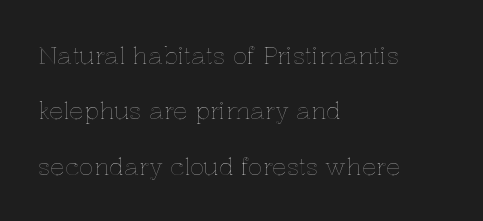
Q: Is the text italic (slanted)? A: No, it is upright.
Q: Is the text underlined? A: No.
Q: How is the paragraph aligned? A: Left-aligned.
Q: Is the spacing between letters normal or unusually wide? A: Normal.
Q: Is the spacing between lines tight, normal or loose? A: Loose.
